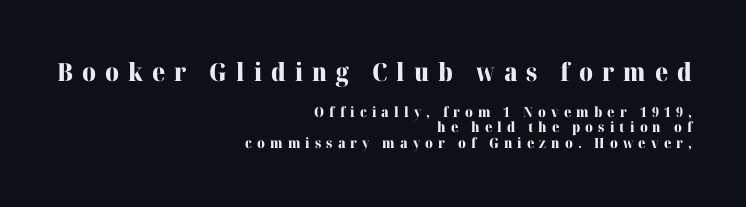
Each row of text sits above clean, open space. The typesetter chose a ragged-left arrangement here. Posture: vertical. Students, observe: this is what under-led, compact text looks like. Notice how thick the strokes are: this is what a full bold looks like. The tracking jumps out immediately: characters are airy and widely separated.
